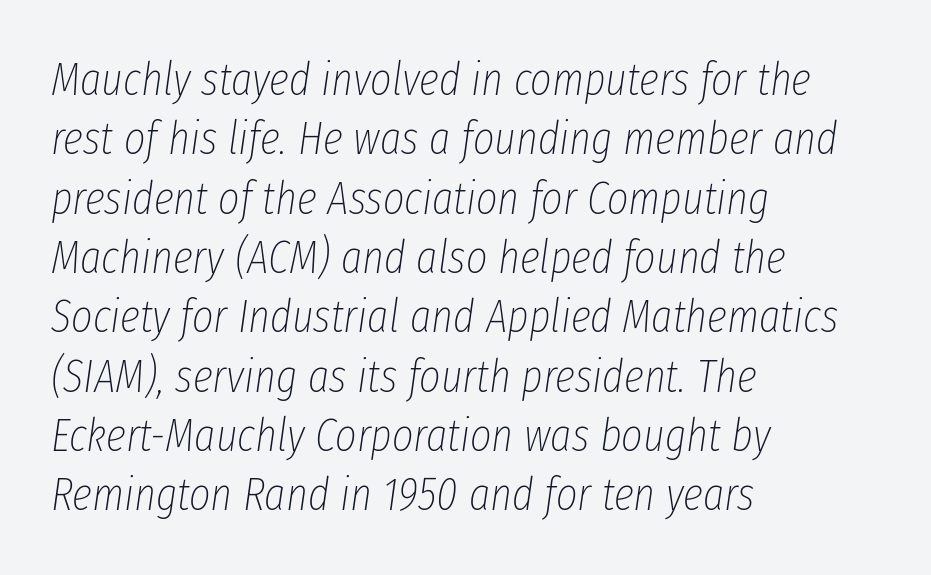
The rendering keeps characters at their native spacing. Emphasis-style slanted type is in use. Leading: standard. Short and long lines alike share a common starting point at left. Counters stay open thanks to moderate or lighter strokes. Nobody drew a line under any word here.
